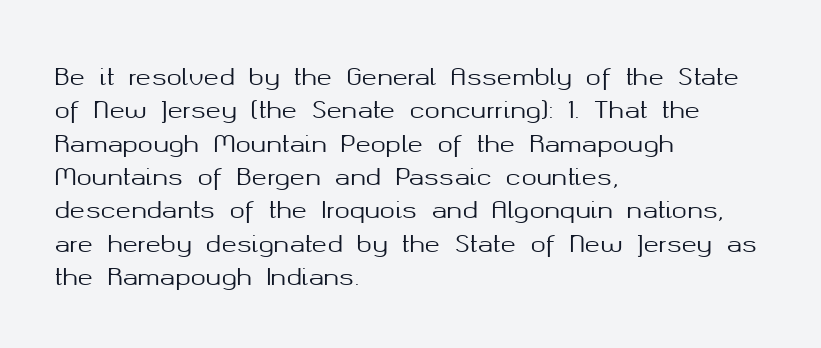
The rendering uses a moderate line-height, typical for paragraphs. These lines were composed using upright roman letters. The gaps between neighbouring characters are ordinary and unremarkable. Has an underline been added? It has not. Line starts are locked; line ends wander.
